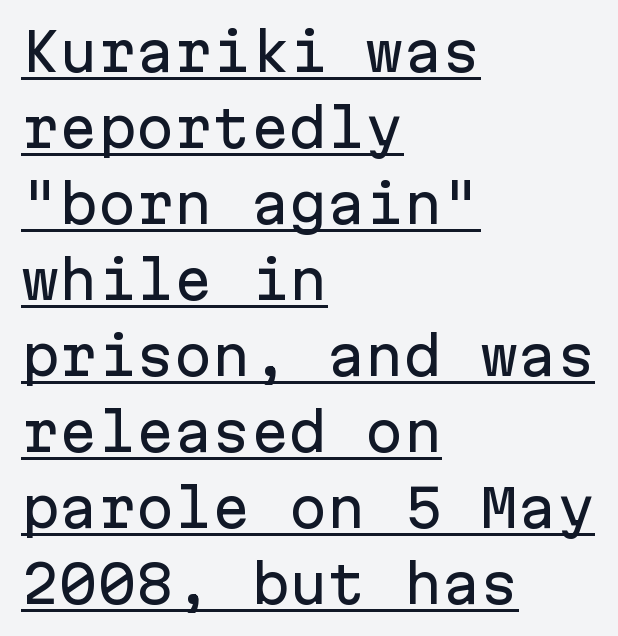
Nobody touched the tracking dial on this one. The lettering is marked with a stroke running underneath it. Reading down the column, the eye jumps a familiar distance to each next line. When letters stand straight like this, we call the style roman or upright.
